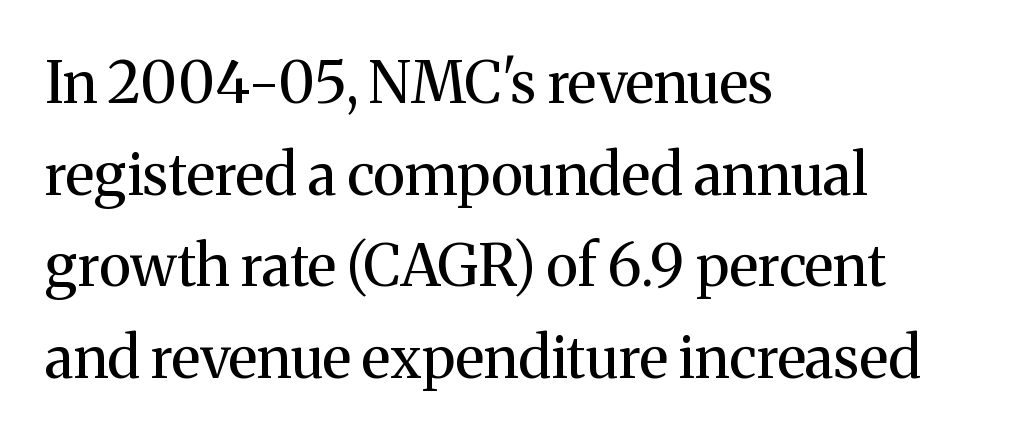
Words appear dense and cohesive because spacing is normal. Line spacing here is normal. Posture: upright roman. Character widths vary here, with narrow letters taking less room than wide ones.
